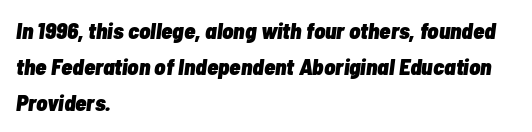
The image shows 23 px bold type, italic (leaning right); set left-aligned, normal line spacing (1.56x), normal letter spacing, not underlined.
